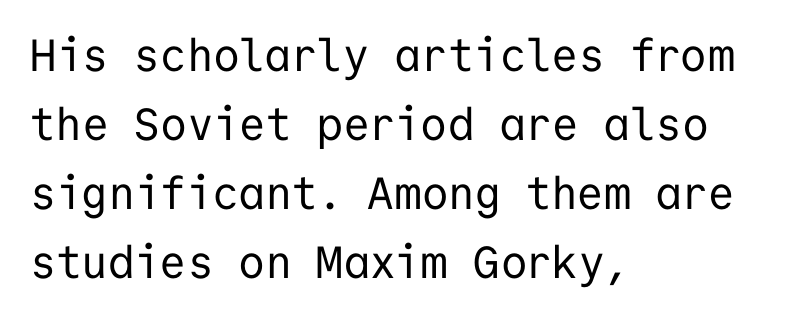
The image shows 45 px regular-weight sans-serif type, upright, monospaced; set left-aligned, normal line spacing (1.53x), normal letter spacing, not underlined; low stroke contrast and a medium x-height.
